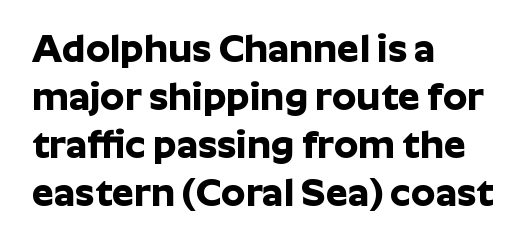
Q: Is the text bold? A: Yes.
Q: Is the text italic (slanted)? A: No, it is upright.
Q: Is the typeface a serif or a sans-serif typeface? A: Sans-serif.
Q: Is the text underlined? A: No.
Q: How is the paragraph aligned? A: Left-aligned.
Q: Is the spacing between letters normal or unusually wide? A: Normal.
Q: Width (condensed, normal, or wide)? A: Normal.
Q: Stroke contrast? A: Low.
Q: x-height? A: Medium.
Q: Monospaced? A: No.
